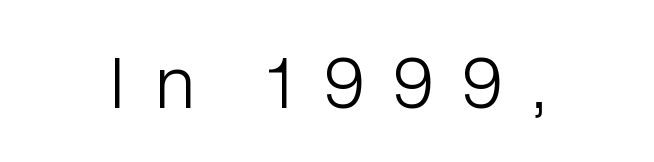
The image shows 68 px light sans-serif type, upright; set centered, unusually wide letter spacing (+0.44 em), not underlined; low stroke contrast and a medium x-height.
